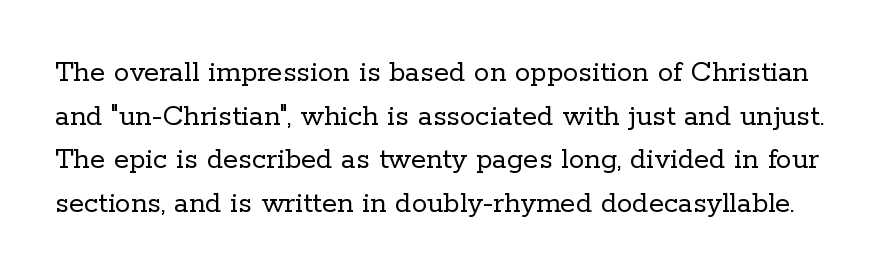
Q: Is the text bold? A: No.
Q: Is the text italic (slanted)? A: No, it is upright.
Q: Is the typeface a serif or a sans-serif typeface? A: Serif.
Q: Is the text underlined? A: No.
Q: Is the spacing between letters normal or unusually wide? A: Normal.
Q: Is the spacing between lines tight, normal or loose? A: Normal.
Q: Width (condensed, normal, or wide)? A: Normal.
Q: Stroke contrast? A: Low.
Q: x-height? A: Medium.
Q: Monospaced? A: No.
